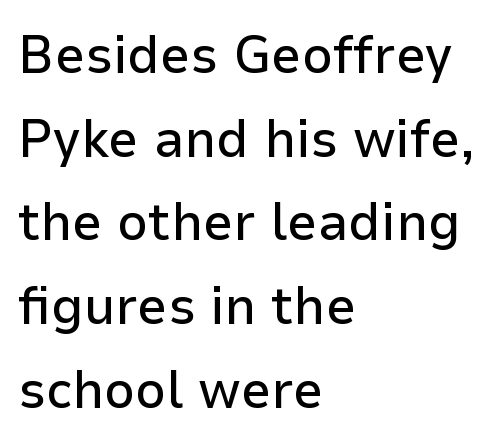
Q: Is the text italic (slanted)? A: No, it is upright.
Q: Is the typeface a serif or a sans-serif typeface? A: Sans-serif.
Q: Is the text underlined? A: No.
Q: How is the paragraph aligned? A: Left-aligned.
Q: Is the spacing between letters normal or unusually wide? A: Normal.
Q: Is the spacing between lines tight, normal or loose? A: Normal.
Q: Width (condensed, normal, or wide)? A: Normal.
Q: Stroke contrast? A: Low.
Q: x-height? A: Medium.
Q: Monospaced? A: No.
